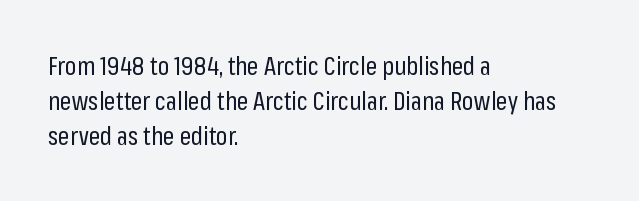
The image shows 25 px text type, upright; set left-aligned, normal line spacing (1.4x), normal letter spacing, not underlined.
